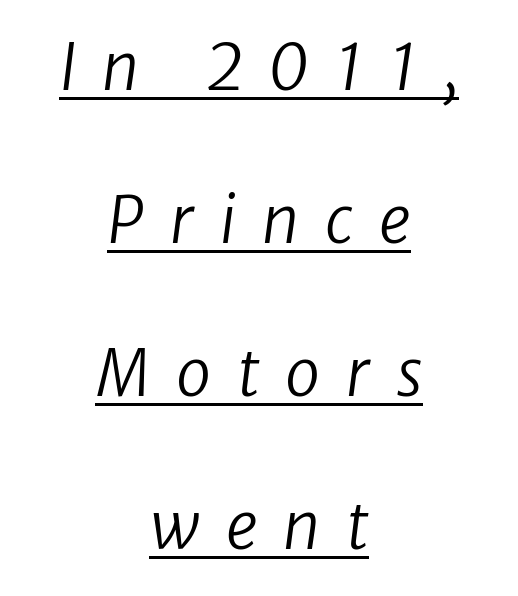
{"serif": "no", "bold": "no", "weight": "regular", "width": "normal", "stroke_contrast": "low", "x_height": "medium", "monospaced": "no", "underline": "yes", "align": "center", "line_spacing": "loose", "line_spacing_ratio": 2.43, "letter_spacing": "wide", "letter_spacing_em": 0.41, "glyph_px": 63}
